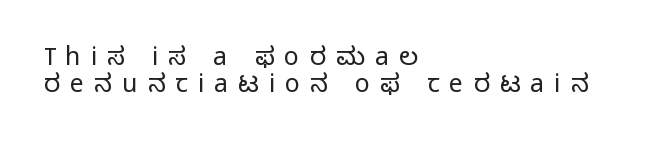
{"italic": "no", "bold": "no", "underline": "no", "align": "left", "line_spacing": "tight", "line_spacing_ratio": 1.1, "letter_spacing": "wide", "letter_spacing_em": 0.4, "glyph_px": 25}
